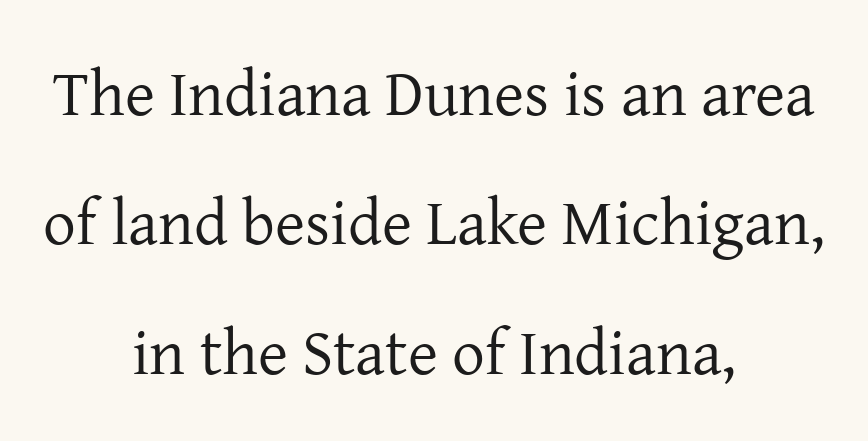
{"serif": "yes", "italic": "no", "bold": "no", "weight": "regular", "width": "normal", "stroke_contrast": "low", "x_height": "medium", "monospaced": "no", "underline": "no", "align": "center", "line_spacing": "loose", "line_spacing_ratio": 1.99, "letter_spacing": "normal", "letter_spacing_em": 0.0, "glyph_px": 65}
